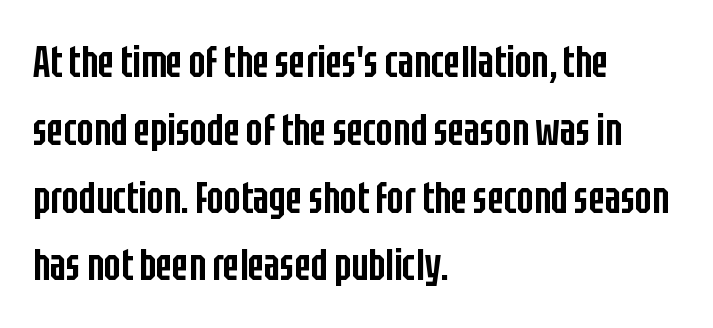
The image shows 44 px semibold, condensed sans-serif type, upright; set left-aligned, normal line spacing (1.54x), normal letter spacing, not underlined; low stroke contrast and a large x-height.
